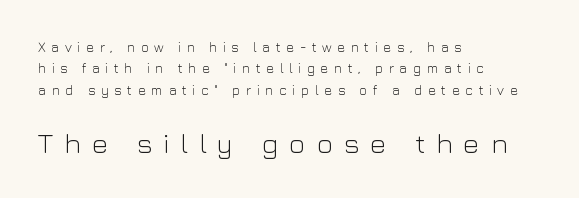
Q: Is the text bold? A: No.
Q: Is the text italic (slanted)? A: No, it is upright.
Q: Is the typeface a serif or a sans-serif typeface? A: Sans-serif.
Q: Is the text underlined? A: No.
Q: How is the paragraph aligned? A: Left-aligned.
Q: Is the spacing between letters normal or unusually wide? A: Unusually wide.
Q: Is the spacing between lines tight, normal or loose? A: Normal.
Q: Which block of text is set in a larger size, the first (top) or the second (bottom)? A: The second (bottom) one.
Q: Width (condensed, normal, or wide)? A: Normal.
Q: Stroke contrast? A: Low.
Q: x-height? A: Medium.
Q: Monospaced? A: No.
